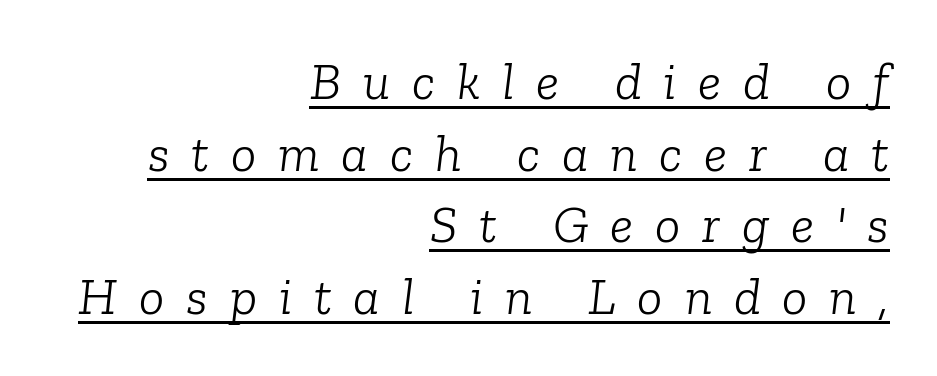
Stems here are at most as thick as an everyday book face. Note the varied advance widths — an 'i' is clearly narrower than an 'm'. You can see a thin bar hugging the bottom of the glyphs. Compared with typical body copy, the letter spacing here is much looser. Check where the strokes stop: tiny serifs finish them off. The paragraph has a hard right edge and a soft left edge.
